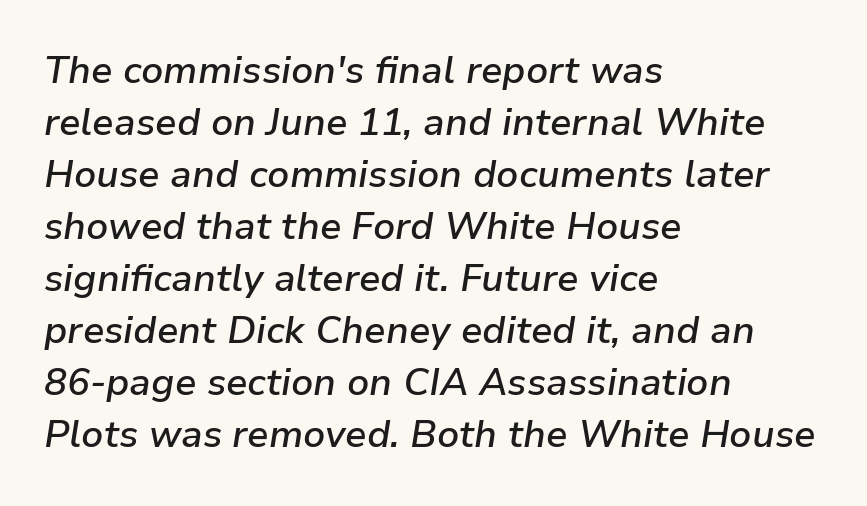
{"italic": "yes", "lean": "right", "slant_degrees": 9, "bold": "semi", "weight": "semibold", "width": "normal", "stroke_contrast": "low", "x_height": "medium", "monospaced": "no", "underline": "no", "align": "left", "line_spacing": "normal", "line_spacing_ratio": 1.37, "letter_spacing": "normal", "letter_spacing_em": 0.0, "glyph_px": 38}
